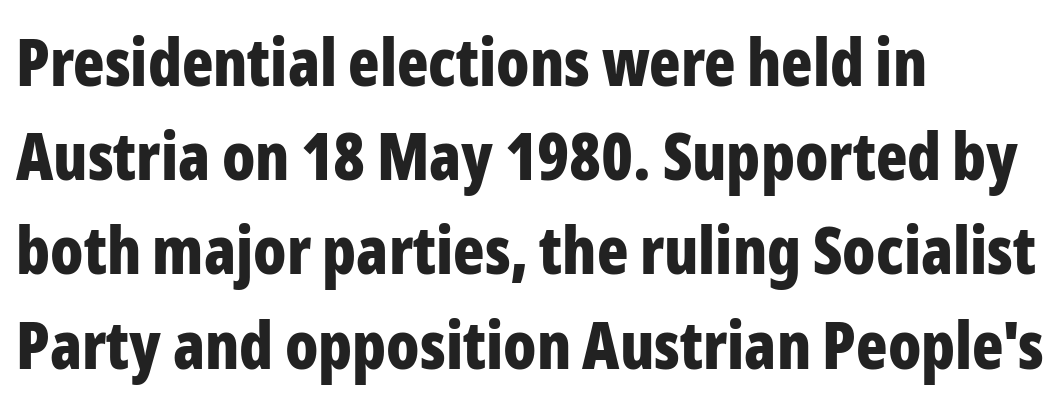
Q: Is the text bold? A: Yes.
Q: Is the text italic (slanted)? A: No, it is upright.
Q: Is the typeface a serif or a sans-serif typeface? A: Sans-serif.
Q: Is the text underlined? A: No.
Q: How is the paragraph aligned? A: Left-aligned.
Q: Is the spacing between letters normal or unusually wide? A: Normal.
Q: Is the spacing between lines tight, normal or loose? A: Normal.
Q: Width (condensed, normal, or wide)? A: Condensed.
Q: Stroke contrast? A: Low.
Q: x-height? A: Medium.
Q: Monospaced? A: No.
